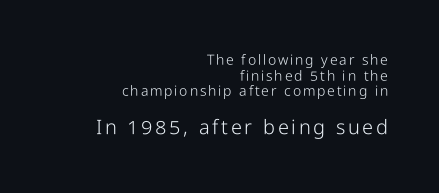
The image shows 20 px text type, upright; set right-aligned, tight line spacing (1.11x), not underlined; the second (bottom) block is 1.43x larger.
